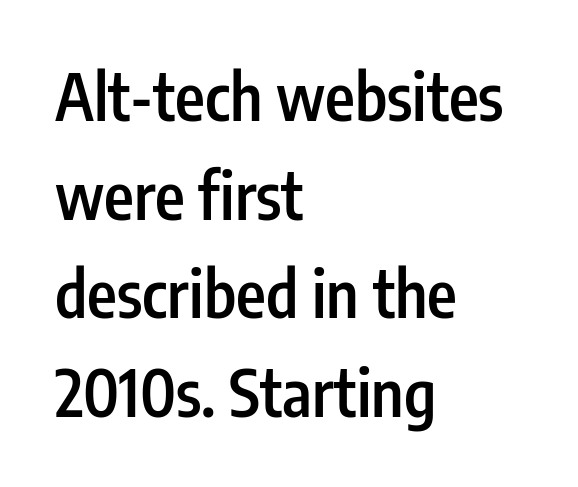
This sample keeps an unexceptional amount of space between lines. Is this a sans? Yes — the strokes have no serifs. The passage shown is typed in a proportional face where columns would drift. The horizontal fit of the characters is conventional and even.
